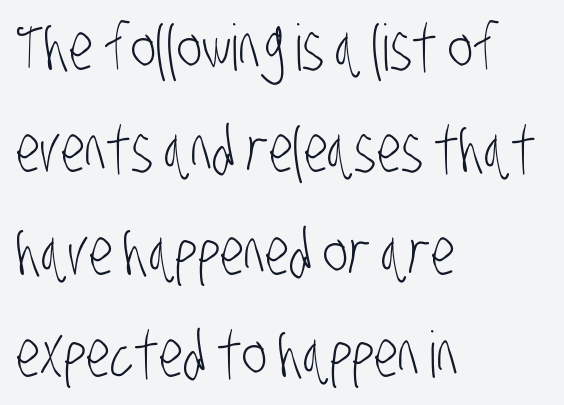
{"serif": "no", "bold": "no", "weight": "light", "width": "condensed", "stroke_contrast": "low", "x_height": "large", "monospaced": "no", "underline": "no", "align": "left", "line_spacing": "normal", "line_spacing_ratio": 1.6, "letter_spacing": "normal", "letter_spacing_em": 0.0, "glyph_px": 64}
